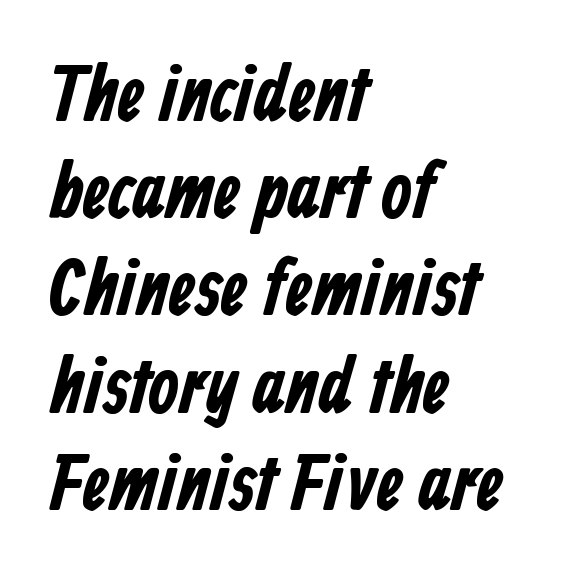
The image shows 79 px bold, condensed sans-serif type; set left-aligned, line spacing 1.23x, normal letter spacing, not underlined; low stroke contrast and a medium x-height.
